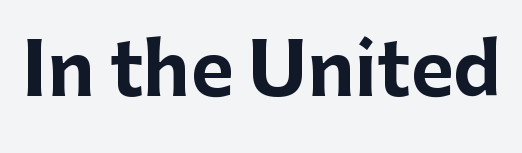
{"serif": "no", "italic": "no", "bold": "yes", "weight": "bold", "width": "normal", "stroke_contrast": "low", "x_height": "medium", "monospaced": "no", "underline": "no", "letter_spacing": "normal", "letter_spacing_em": 0.0, "glyph_px": 73}
